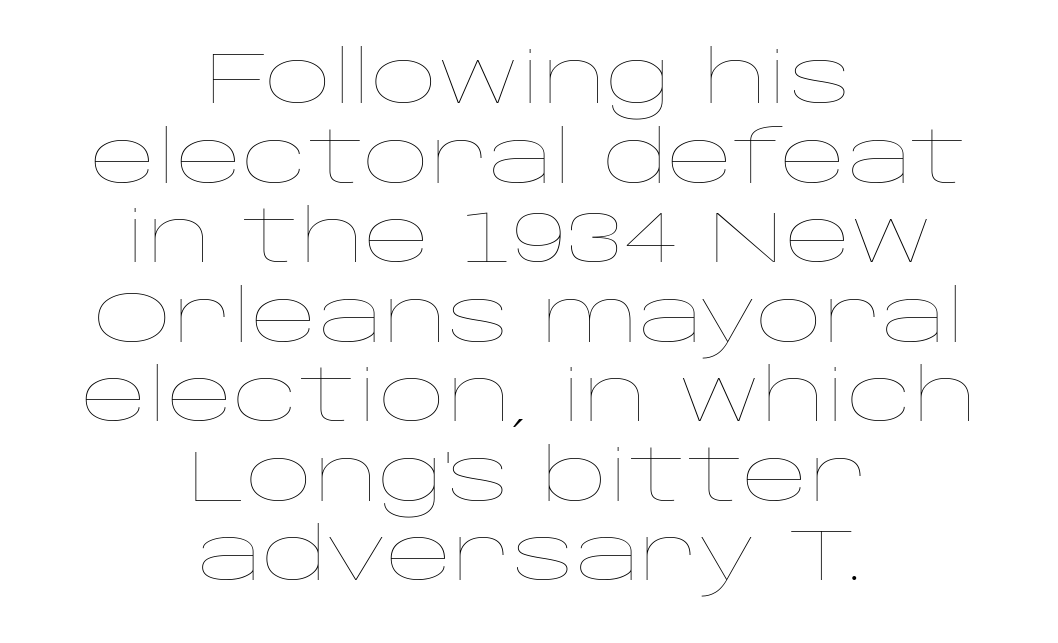
This rendering features lettering with no underline. The passage shown is typed in a proportional face where columns would drift. What's the leading like? Squeezed, with rows nearly overlapping. Standard letterfit; no display-style spreading of the glyphs.
